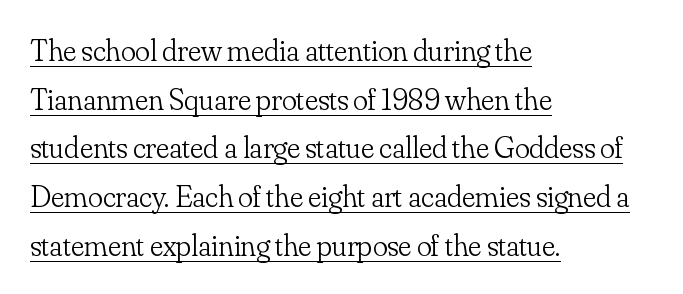
In designer terms, the underline attribute is active on this setting. The face used here is proportionally spaced, like ordinary book or web type. Designer's note — italics off, roman on. Type style note: has serifs. Weight: not bold — regular or lighter. Short and long lines alike share a common starting point at left.
